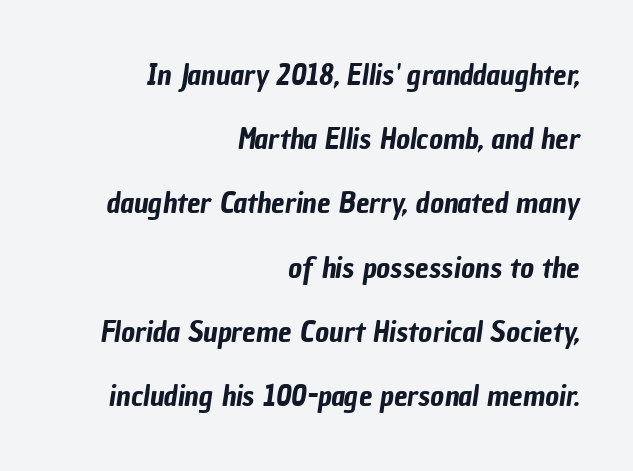
Character widths vary here, with narrow letters taking less room than wide ones. Default kerning and tracking; the words read as compact shapes. Words float on clear page, feet unadorned. These lines stand farther apart than default settings would place them. In terms of letterform style, serifs are entirely absent.
